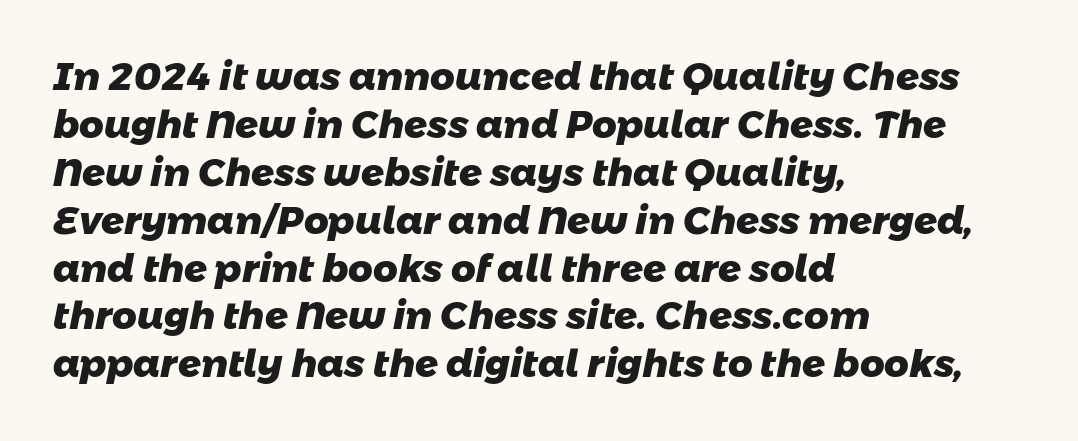
{"serif": "no", "bold": "yes", "weight": "heavy", "width": "normal", "stroke_contrast": "low", "x_height": "medium", "monospaced": "no", "underline": "no", "align": "left", "line_spacing": "normal", "line_spacing_ratio": 1.26, "letter_spacing": "normal", "letter_spacing_em": 0.0, "glyph_px": 38}
